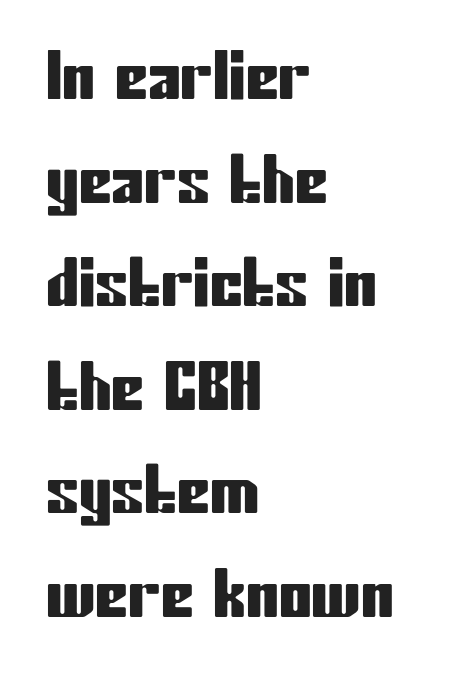
Nobody drew a line under any word here. Observe the ordinary spacing: letters are neighbours, not strangers. You could not count columns in this text — the font is proportionally spaced. Serif or sans? Sans — the stroke terminals are bare. If you drew a line through each stem, it would be perfectly vertical. Summary of vertical rhythm: regular, with standard interline spacing.
